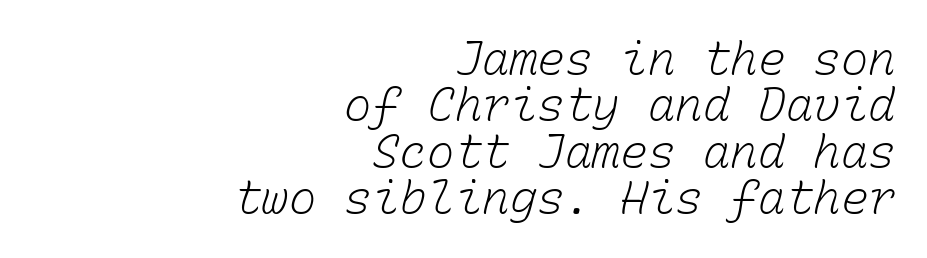
{"bold": "no", "weight": "light", "width": "normal", "stroke_contrast": "low", "x_height": "medium", "monospaced": "yes", "underline": "no", "align": "right", "line_spacing": "tight", "line_spacing_ratio": 1.01, "letter_spacing": "normal", "letter_spacing_em": 0.0, "glyph_px": 46}
